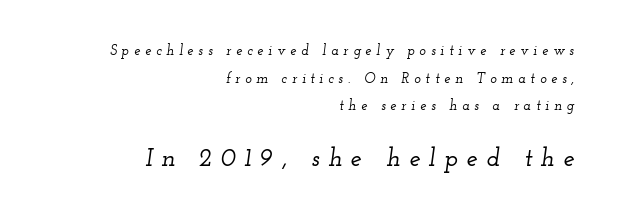
Q: Is the text italic (slanted)? A: Yes, it leans right by about 12 degrees.
Q: Is the text underlined? A: No.
Q: How is the paragraph aligned? A: Right-aligned.
Q: Is the spacing between letters normal or unusually wide? A: Unusually wide.
Q: Is the spacing between lines tight, normal or loose? A: Loose.
Q: Which block of text is set in a larger size, the first (top) or the second (bottom)? A: The second (bottom) one.
